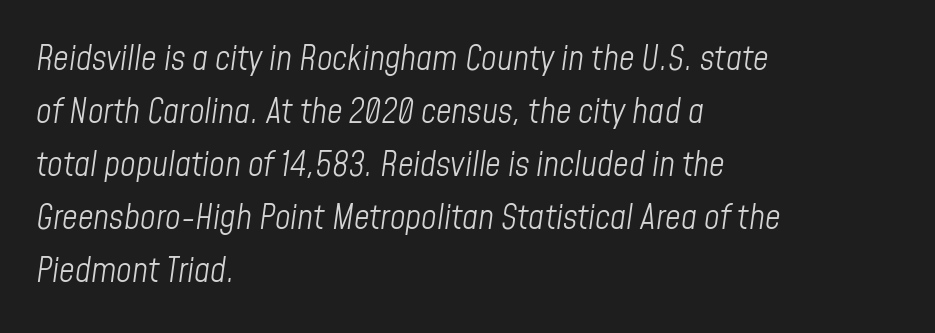
Underline: absent. Italic: yes, the glyphs are oblique. Do the characters align in a grid? No, the font is proportional. Every row of glyphs begins at an identical x-position on the left. The passage shown is not bold in any degree.
